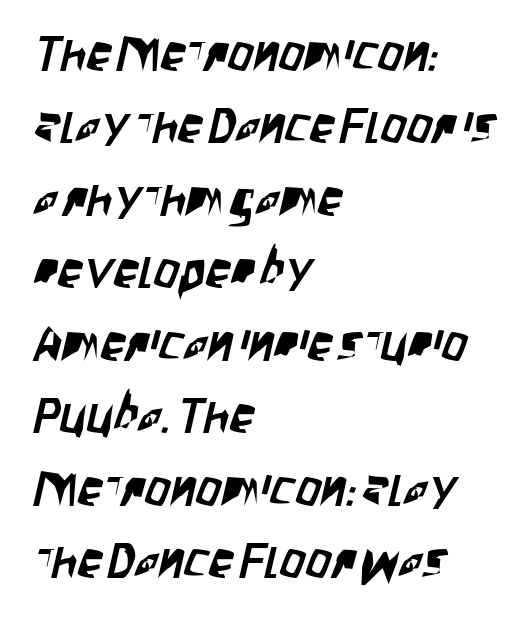
{"serif": "no", "width": "condensed", "stroke_contrast": "low", "x_height": "large", "monospaced": "no", "underline": "no", "align": "left", "line_spacing": "normal", "line_spacing_ratio": 1.45, "letter_spacing": "normal", "letter_spacing_em": 0.0, "glyph_px": 50}
